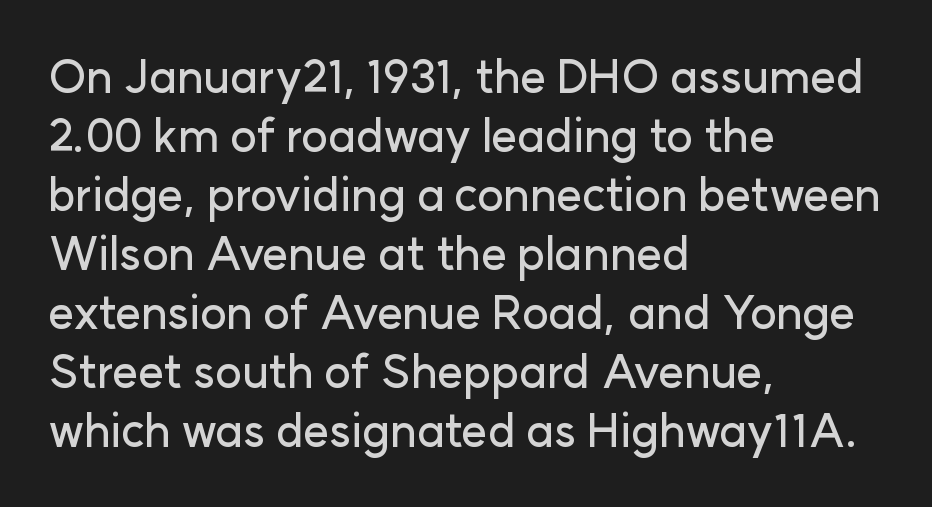
The image shows 45 px sans-serif type, upright; set left-aligned, normal line spacing (1.31x), normal letter spacing, not underlined; low stroke contrast and a medium x-height.
